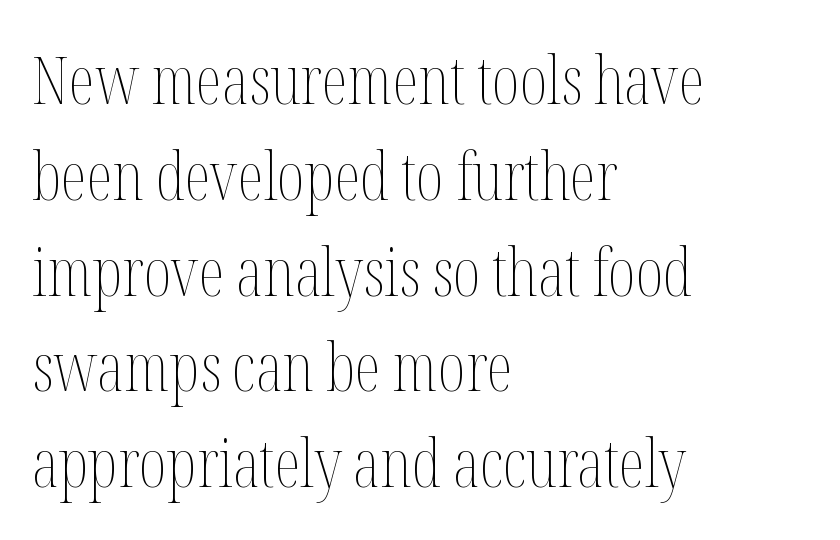
The image shows 67 px thin, condensed type, upright; set left-aligned, normal line spacing (1.43x), normal letter spacing, not underlined; medium stroke contrast and a medium x-height.
